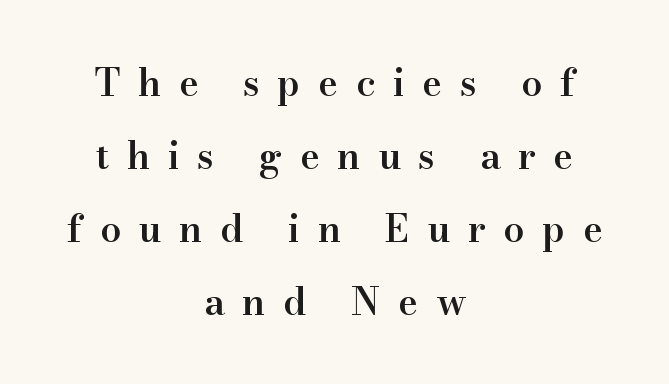
The image shows 37 px semibold serif type, upright; set centered, loose line spacing (1.97x), unusually wide letter spacing (+0.48 em), not underlined; high stroke contrast and a small x-height.
